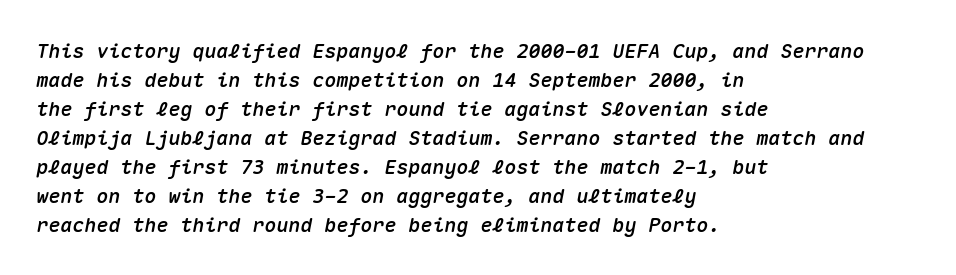
Q: Is the text italic (slanted)? A: Yes, it leans right by about 10 degrees.
Q: Is the text underlined? A: No.
Q: How is the paragraph aligned? A: Left-aligned.
Q: Is the spacing between letters normal or unusually wide? A: Normal.
Q: Is the spacing between lines tight, normal or loose? A: Normal.
